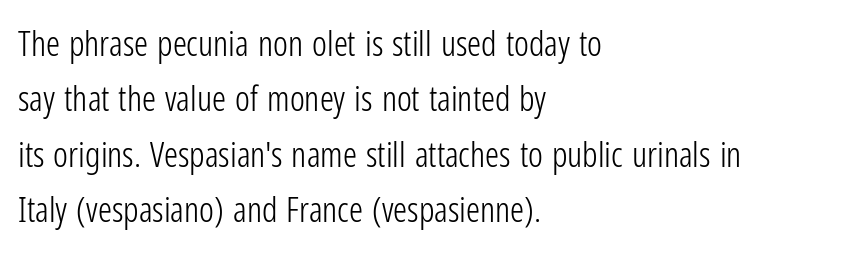
The image shows 35 px light, condensed sans-serif type, upright; set left-aligned, normal line spacing (1.58x), normal letter spacing, not underlined; low stroke contrast and a medium x-height.
